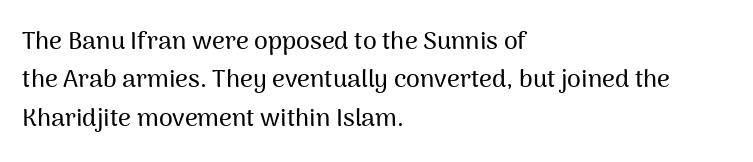
{"italic": "no", "underline": "no", "align": "left", "line_spacing": "normal", "line_spacing_ratio": 1.54, "letter_spacing": "normal", "letter_spacing_em": 0.0, "glyph_px": 25}
